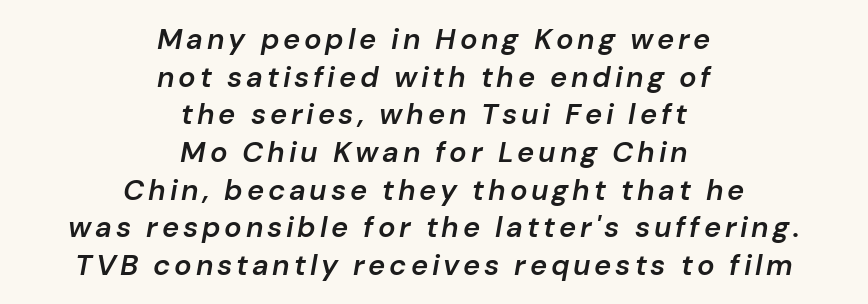
Q: Is the text bold? A: Semi-bold.
Q: Is the text italic (slanted)? A: Yes, it leans right by about 10 degrees.
Q: Is the text underlined? A: No.
Q: How is the paragraph aligned? A: Centered.
Q: Is the spacing between lines tight, normal or loose? A: Normal.
Q: Width (condensed, normal, or wide)? A: Normal.
Q: Stroke contrast? A: Low.
Q: x-height? A: Medium.
Q: Monospaced? A: No.
